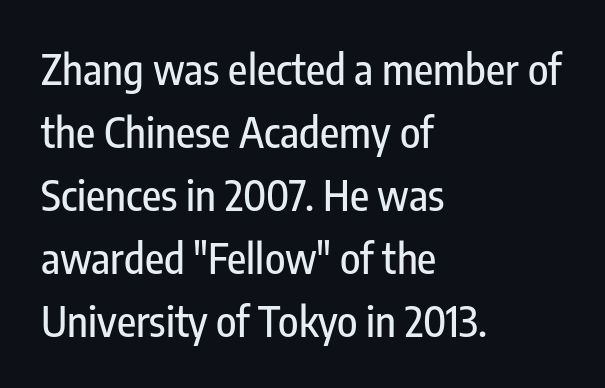
Q: Is the text italic (slanted)? A: No, it is upright.
Q: Is the typeface a serif or a sans-serif typeface? A: Sans-serif.
Q: Is the text underlined? A: No.
Q: How is the paragraph aligned? A: Left-aligned.
Q: Is the spacing between letters normal or unusually wide? A: Normal.
Q: Is the spacing between lines tight, normal or loose? A: Normal.
Q: Width (condensed, normal, or wide)? A: Condensed.
Q: Stroke contrast? A: Low.
Q: x-height? A: Medium.
Q: Monospaced? A: No.
